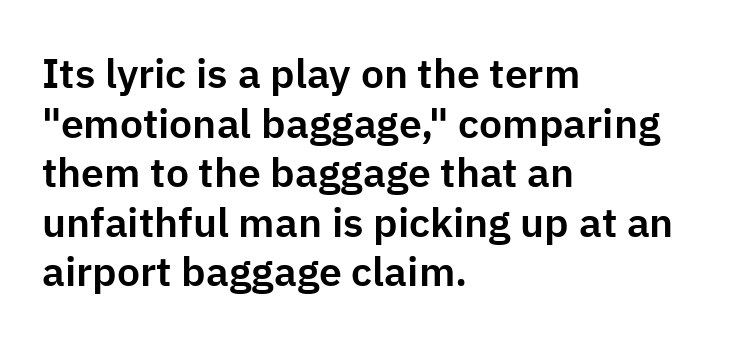
{"serif": "no", "italic": "no", "width": "normal", "stroke_contrast": "low", "x_height": "medium", "monospaced": "no", "underline": "no", "align": "left", "line_spacing_ratio": 1.21, "letter_spacing": "normal", "letter_spacing_em": 0.0, "glyph_px": 41}
